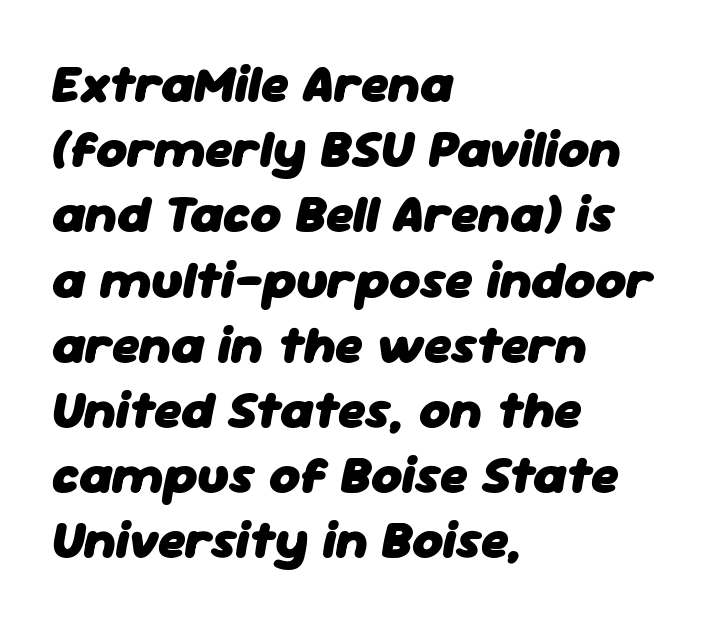
{"italic": "yes", "lean": "right", "slant_degrees": 11, "bold": "yes", "weight": "heavy", "width": "normal", "stroke_contrast": "low", "x_height": "medium", "monospaced": "no", "underline": "no", "align": "left", "line_spacing_ratio": 1.23, "letter_spacing": "normal", "letter_spacing_em": 0.0, "glyph_px": 53}
